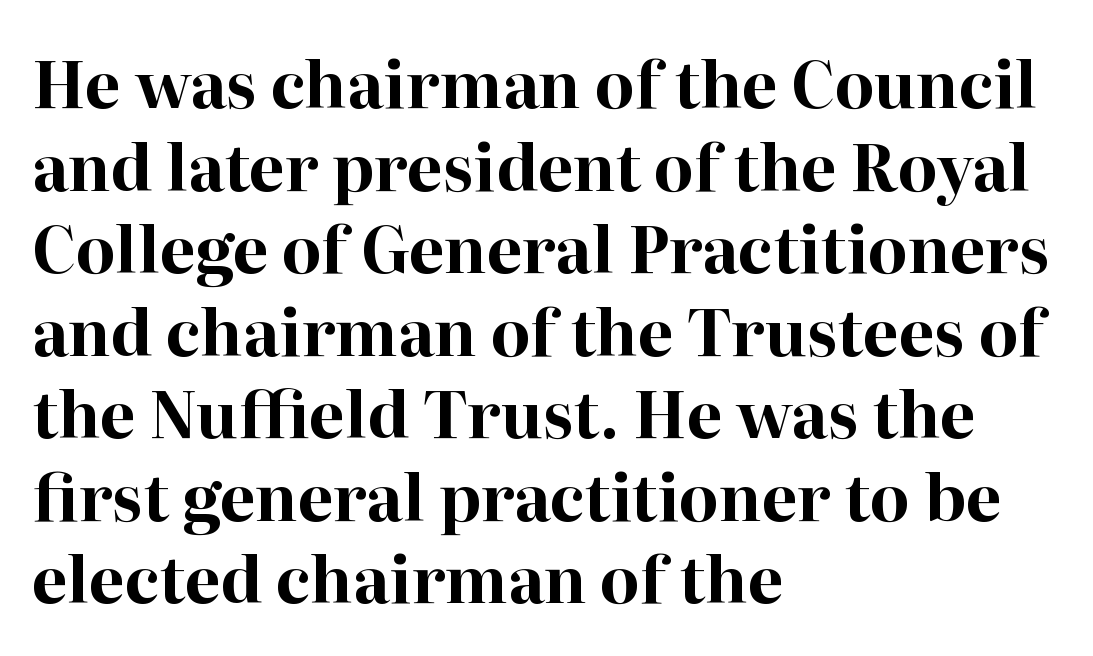
Q: Is the text bold? A: Yes.
Q: Is the text italic (slanted)? A: No, it is upright.
Q: Is the typeface a serif or a sans-serif typeface? A: Serif.
Q: Is the text underlined? A: No.
Q: How is the paragraph aligned? A: Left-aligned.
Q: Is the spacing between letters normal or unusually wide? A: Normal.
Q: Is the spacing between lines tight, normal or loose? A: Normal.
Q: Width (condensed, normal, or wide)? A: Normal.
Q: Stroke contrast? A: High.
Q: x-height? A: Medium.
Q: Monospaced? A: No.
